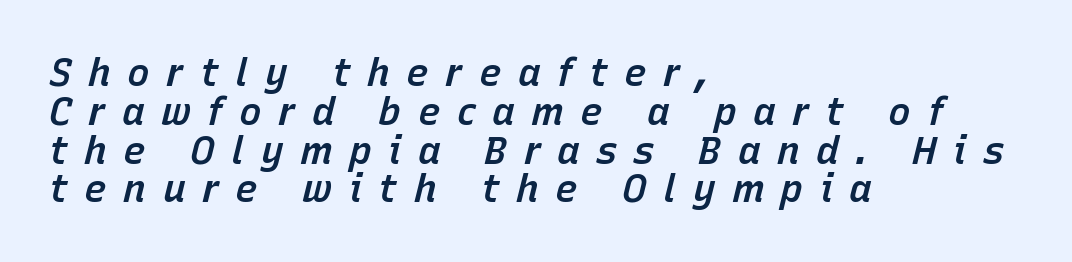
The image shows 38 px semibold type, italic (leaning right); set left-aligned, tight line spacing (1.02x), unusually wide letter spacing (+0.43 em), not underlined; low stroke contrast and a medium x-height.
